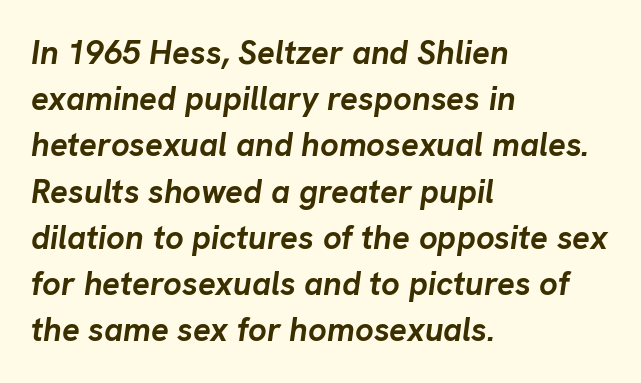
{"italic": "yes", "lean": "right", "slant_degrees": 8, "bold": "yes", "weight": "semibold", "width": "normal", "stroke_contrast": "low", "x_height": "medium", "monospaced": "no", "underline": "no", "align": "left", "line_spacing": "normal", "line_spacing_ratio": 1.4, "letter_spacing": "normal", "letter_spacing_em": 0.0, "glyph_px": 33}
